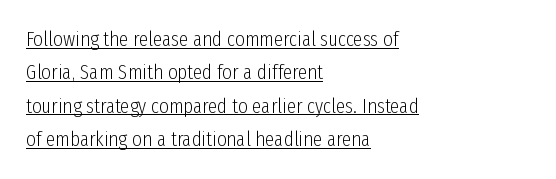
Q: Is the text bold? A: No.
Q: Is the text italic (slanted)? A: No, it is upright.
Q: Is the text underlined? A: Yes.
Q: How is the paragraph aligned? A: Left-aligned.
Q: Is the spacing between letters normal or unusually wide? A: Normal.
Q: Is the spacing between lines tight, normal or loose? A: Normal.
